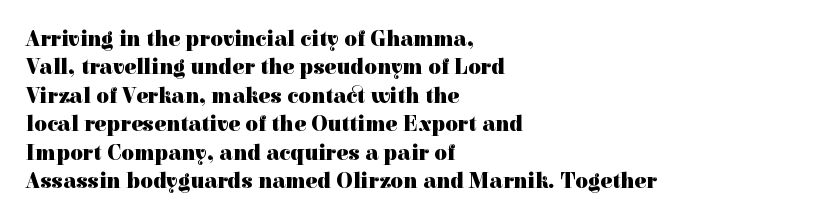
{"italic": "no", "bold": "yes", "underline": "no", "align": "left", "line_spacing": "normal", "line_spacing_ratio": 1.29, "letter_spacing": "normal", "letter_spacing_em": 0.0, "glyph_px": 22}
